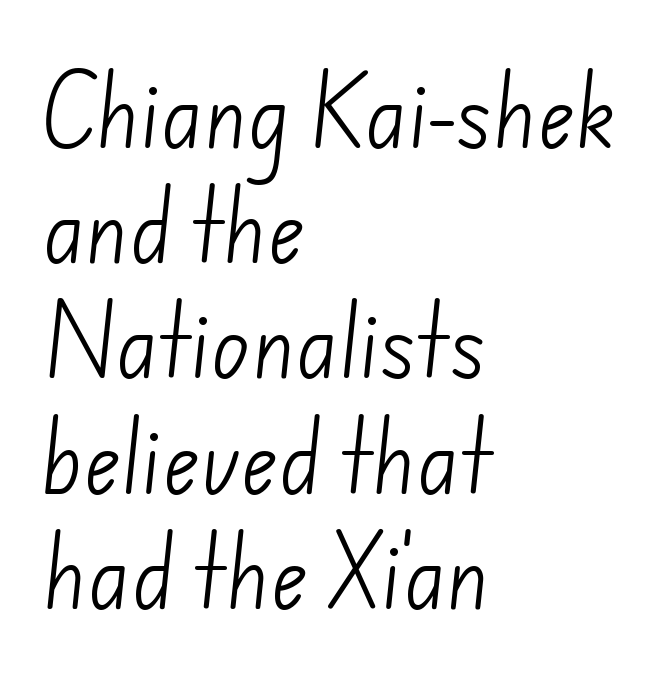
Here the designer chose a conventional face with non-uniform glyph widths. Vertically, the passage feels balanced, rows spaced as you'd expect. What stands out about the letter spacing? Nothing — it is the standard amount. The type family on display is of the sans-serif kind. The paragraph has a hard left edge and a soft right edge. Decoration check: the copy has no underline.
